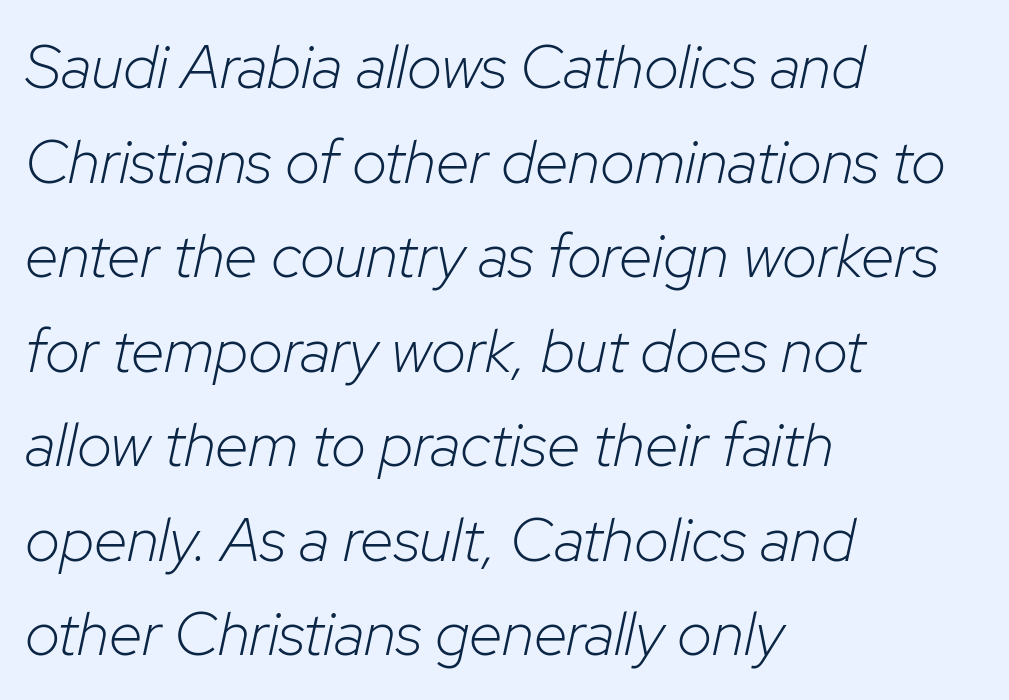
The image shows 61 px light type, italic (leaning right); set left-aligned, normal line spacing (1.55x), normal letter spacing, not underlined; low stroke contrast and a medium x-height.
